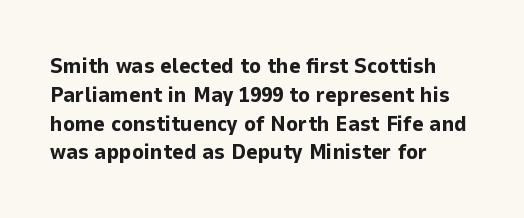
The rows are spaced the way most documents space them. Its strokes are broad and dark, the hallmark of bold type. Posture: upright roman. A bare baseline throughout the passage.
